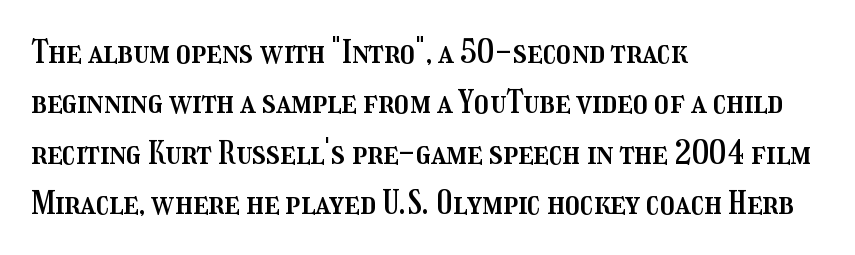
The image shows 33 px condensed type, upright; set left-aligned, normal line spacing (1.53x), normal letter spacing, not underlined; medium stroke contrast and a medium x-height.
